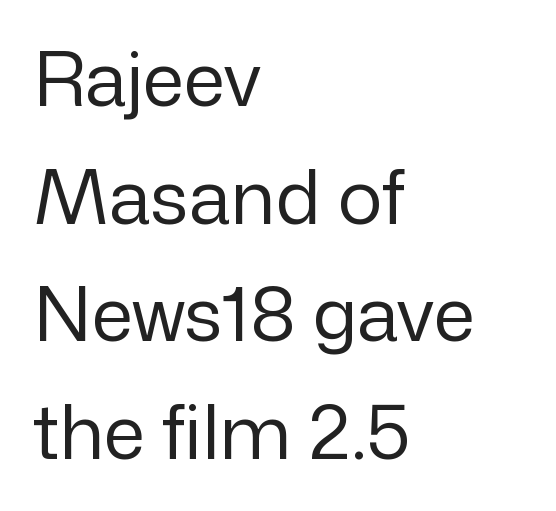
The image shows 75 px regular-weight sans-serif type, upright; set left-aligned, normal line spacing (1.57x), normal letter spacing, not underlined; low stroke contrast and a medium x-height.
